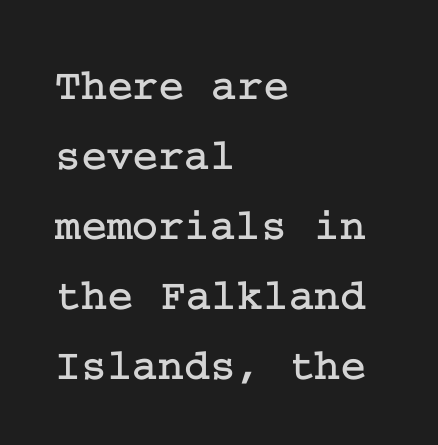
{"serif": "yes", "italic": "no", "width": "normal", "stroke_contrast": "low", "x_height": "medium", "underline": "no", "align": "left", "line_spacing": "normal", "line_spacing_ratio": 1.59, "letter_spacing": "normal", "letter_spacing_em": 0.0, "glyph_px": 44}
